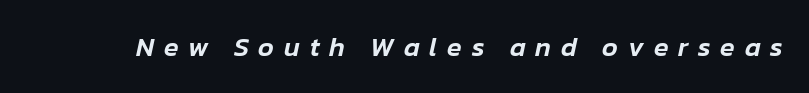
Q: Is the text italic (slanted)? A: Yes, it leans right by about 12 degrees.
Q: Is the text underlined? A: No.
Q: Is the spacing between letters normal or unusually wide? A: Unusually wide.
